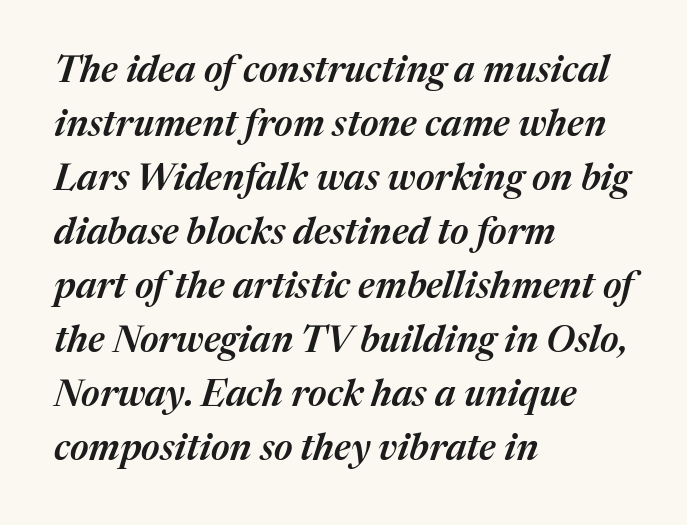
No extra tracking has been applied to these lines. Anything drawn beneath the words? Only blank space. The rendering anchors every line to the left-hand side. Quick note: italic.
